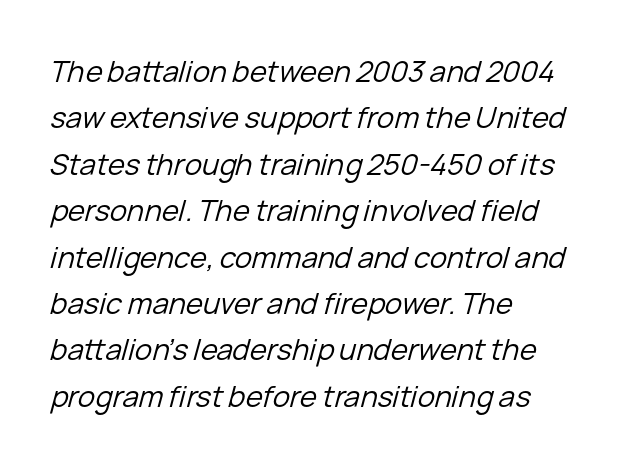
Q: Is the text bold? A: No.
Q: Is the text italic (slanted)? A: Yes, it leans right by about 15 degrees.
Q: Is the text underlined? A: No.
Q: How is the paragraph aligned? A: Left-aligned.
Q: Is the spacing between letters normal or unusually wide? A: Normal.
Q: Is the spacing between lines tight, normal or loose? A: Normal.
Q: Width (condensed, normal, or wide)? A: Normal.
Q: Stroke contrast? A: Low.
Q: x-height? A: Medium.
Q: Monospaced? A: No.
